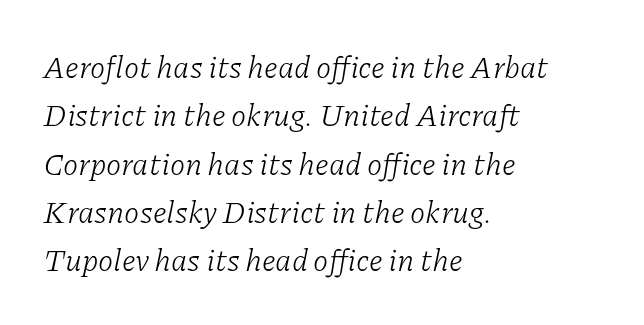
The image shows 31 px light serif type, italic (leaning right); set left-aligned, normal line spacing (1.56x), normal letter spacing, not underlined; low stroke contrast and a medium x-height.
